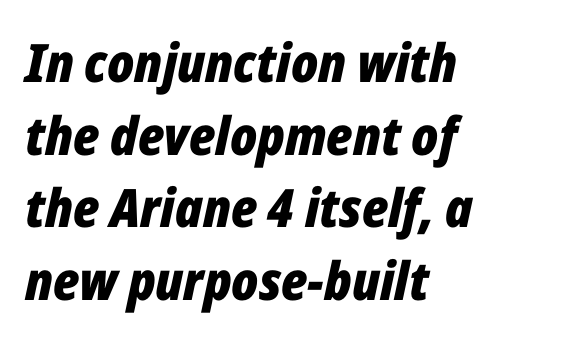
The space directly below the letters is spotless. Every character sits at an angle, as italics do. Spacing verdict: proportional, widths tailored to each character. The leading is moderate, giving the passage an even texture.
